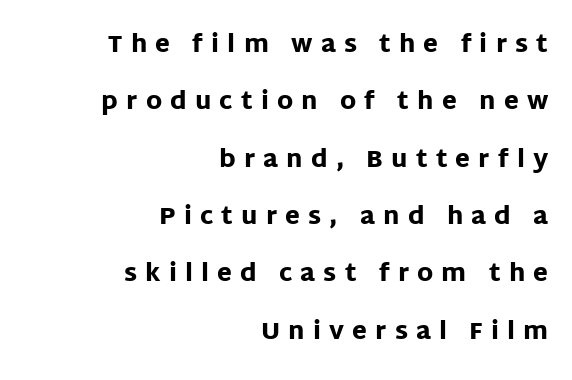
The image shows 24 px bold type, upright; set right-aligned, loose line spacing (2.39x), unusually wide letter spacing (+0.34 em), not underlined.
